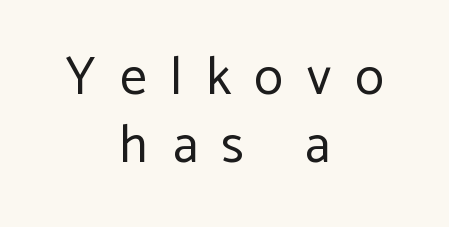
{"serif": "no", "italic": "no", "bold": "no", "weight": "regular", "width": "normal", "stroke_contrast": "low", "x_height": "medium", "monospaced": "no", "underline": "no", "align": "center", "line_spacing": "normal", "line_spacing_ratio": 1.29, "letter_spacing": "wide", "letter_spacing_em": 0.45, "glyph_px": 53}
